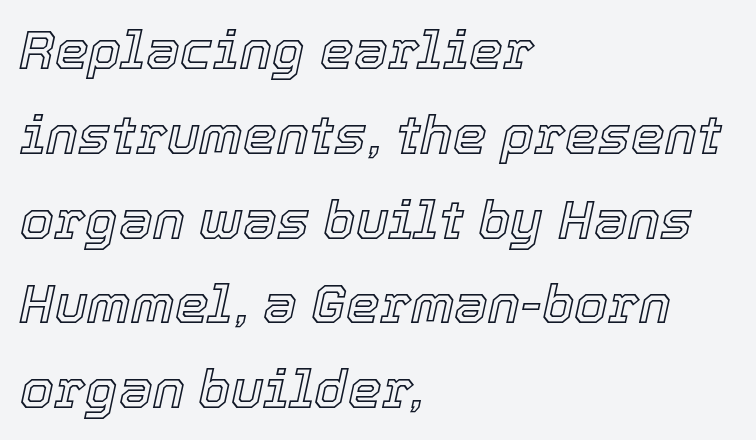
The image shows 54 px text type, italic (leaning right); set left-aligned, normal line spacing (1.57x), normal letter spacing, not underlined; a medium x-height.
